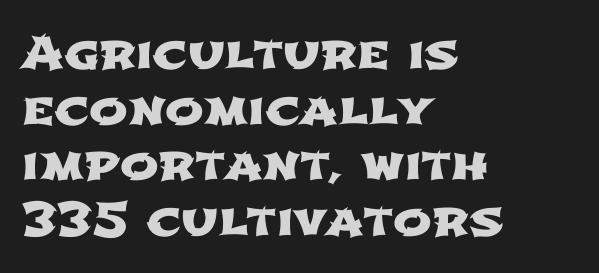
There is no visible air inserted between adjacent glyphs. The font family rendered here belongs to the sans-serif group. The area under the type is left untouched. Horizontally, the lines are justified to the leading edge only.
